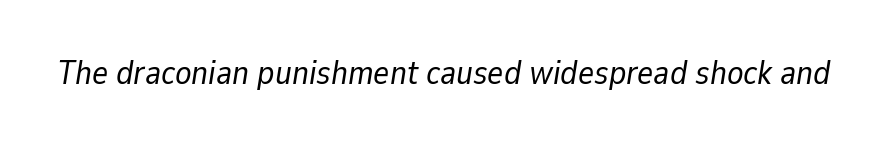
{"italic": "yes", "lean": "right", "slant_degrees": 9, "bold": "no", "weight": "regular", "width": "normal", "stroke_contrast": "low", "x_height": "medium", "monospaced": "no", "underline": "no", "letter_spacing": "normal", "letter_spacing_em": 0.0, "glyph_px": 34}
